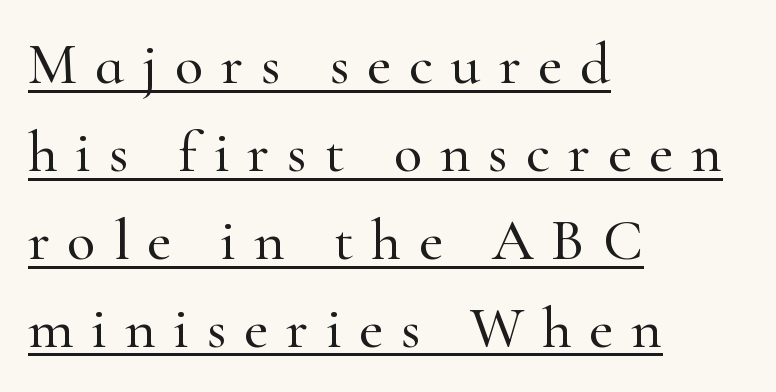
This sample carries an underscore along the baseline area. Typeset ragged right — the left edge is the straight one. This rendering employs a face with finishing strokes, i.e., a serif. The leading is moderate, giving the passage an even texture. Ordinary non-slanted type is in use. The face used here is proportionally spaced, like ordinary book or web type.
